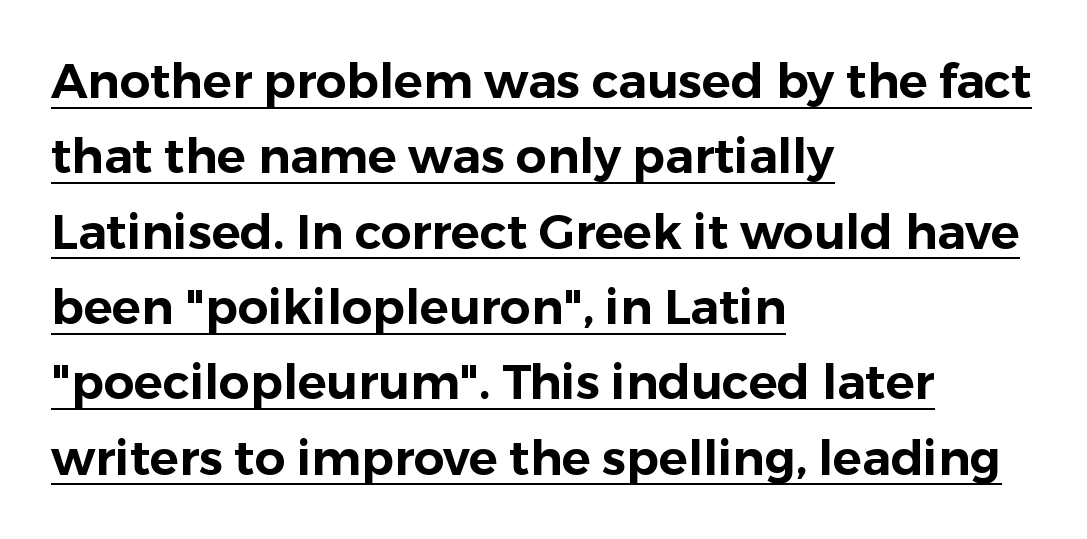
Q: Is the text italic (slanted)? A: No, it is upright.
Q: Is the typeface a serif or a sans-serif typeface? A: Sans-serif.
Q: Is the text underlined? A: Yes.
Q: How is the paragraph aligned? A: Left-aligned.
Q: Is the spacing between letters normal or unusually wide? A: Normal.
Q: Is the spacing between lines tight, normal or loose? A: Normal.
Q: Width (condensed, normal, or wide)? A: Normal.
Q: Stroke contrast? A: Low.
Q: x-height? A: Medium.
Q: Monospaced? A: No.
